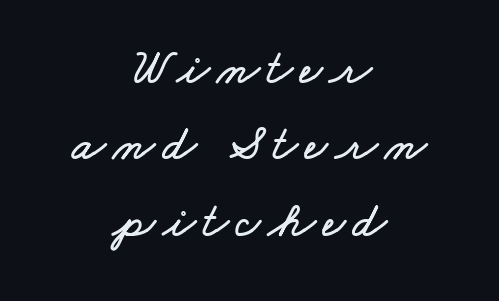
Q: Is the text underlined? A: No.
Q: How is the paragraph aligned? A: Centered.
Q: Is the spacing between lines tight, normal or loose? A: Normal.
Q: Width (condensed, normal, or wide)? A: Wide.
Q: Stroke contrast? A: Low.
Q: x-height? A: Small.
Q: Monospaced? A: No.
